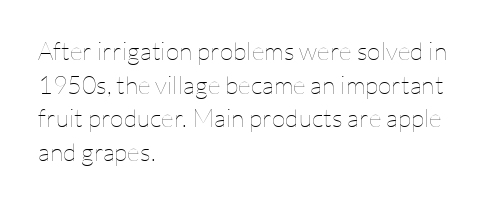
The image shows 25 px text type, upright; set left-aligned, normal line spacing (1.35x), normal letter spacing, not underlined.
